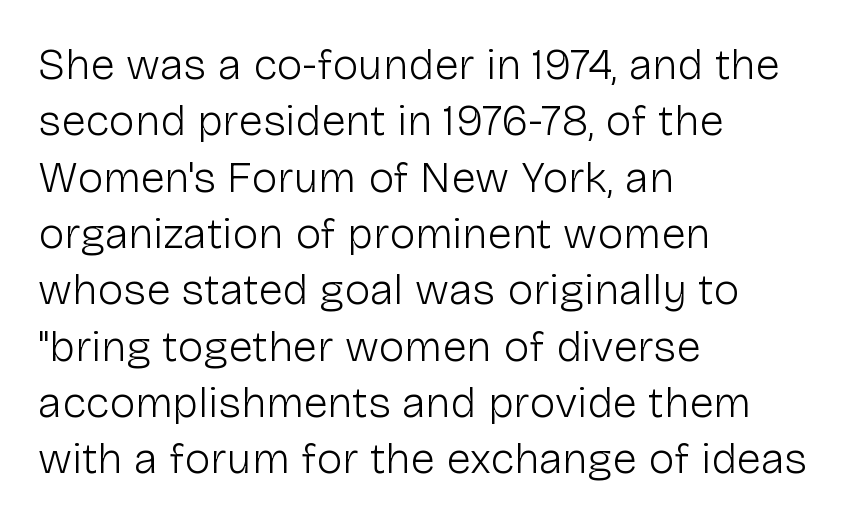
Q: Is the text bold? A: No.
Q: Is the text italic (slanted)? A: No, it is upright.
Q: Is the typeface a serif or a sans-serif typeface? A: Sans-serif.
Q: Is the text underlined? A: No.
Q: How is the paragraph aligned? A: Left-aligned.
Q: Is the spacing between letters normal or unusually wide? A: Normal.
Q: Is the spacing between lines tight, normal or loose? A: Normal.
Q: Width (condensed, normal, or wide)? A: Normal.
Q: Stroke contrast? A: Low.
Q: x-height? A: Medium.
Q: Monospaced? A: No.
